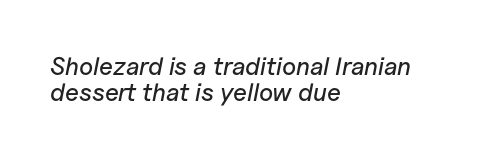
The image shows 25 px text type, italic (leaning right); set left-aligned, tight line spacing (1.05x), normal letter spacing, not underlined.
